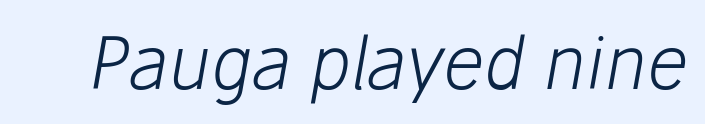
Slant detected: the letters are inclined. The specimen omits any rule beneath the text block's lines. The passage shown is typed in a proportional face where columns would drift. Students, note that the glyphs here touch the page at normal intervals. The font sits on the lighter half of the weight spectrum, regular included.
